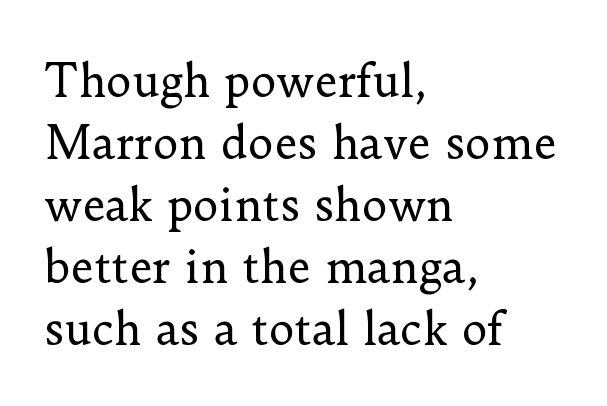
{"serif": "yes", "italic": "no", "bold": "no", "weight": "regular", "width": "normal", "stroke_contrast": "low", "x_height": "small", "monospaced": "no", "underline": "no", "align": "left", "line_spacing": "normal", "line_spacing_ratio": 1.41, "letter_spacing": "normal", "letter_spacing_em": 0.0, "glyph_px": 44}
